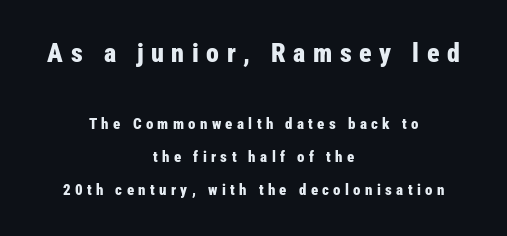
Underline: absent. A dark, heavy texture on the line: the type is bold. Compared with typical body copy, the letter spacing here is much looser. If you measured baseline to baseline, you'd find a long distance. Scale decreases going downward across the two blocks.
